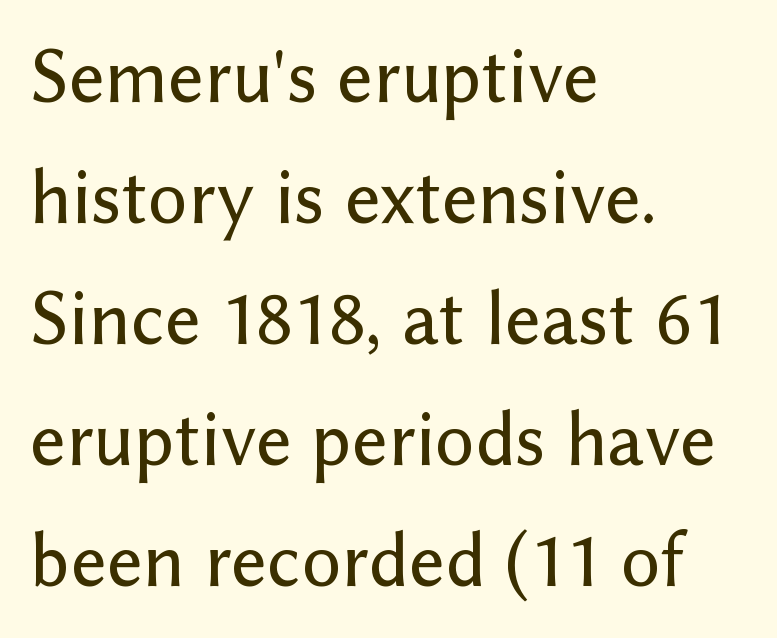
{"serif": "no", "italic": "no", "width": "normal", "stroke_contrast": "low", "x_height": "medium", "monospaced": "no", "underline": "no", "align": "left", "line_spacing": "normal", "line_spacing_ratio": 1.55, "letter_spacing": "normal", "letter_spacing_em": 0.0, "glyph_px": 78}
